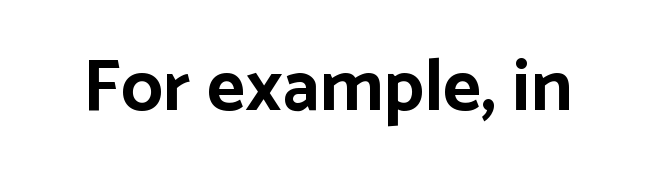
The image shows 74 px bold sans-serif type, upright; set normal letter spacing, not underlined; low stroke contrast and a medium x-height.
